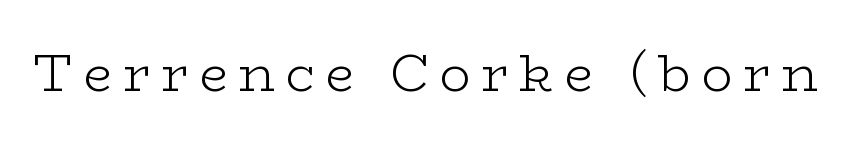
{"serif": "yes", "italic": "no", "bold": "no", "weight": "light", "width": "wide", "stroke_contrast": "low", "x_height": "medium", "monospaced": "no", "underline": "no", "letter_spacing": "wide", "letter_spacing_em": 0.2, "glyph_px": 52}
